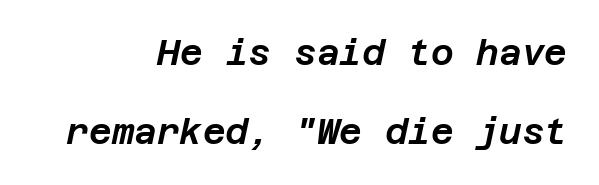
Q: Is the text italic (slanted)? A: Yes, it leans right by about 12 degrees.
Q: Is the text underlined? A: No.
Q: How is the paragraph aligned? A: Right-aligned.
Q: Is the spacing between letters normal or unusually wide? A: Normal.
Q: Is the spacing between lines tight, normal or loose? A: Loose.
Q: Width (condensed, normal, or wide)? A: Normal.
Q: Stroke contrast? A: Low.
Q: x-height? A: Large.
